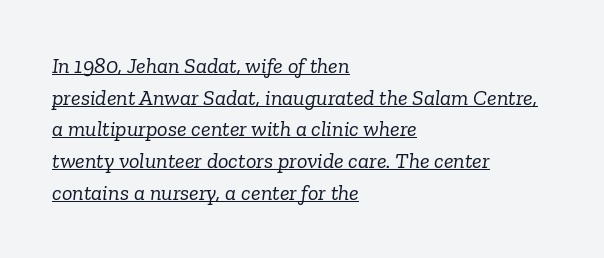
Q: Is the text bold? A: No.
Q: Is the text italic (slanted)? A: Yes, it leans right by about 6 degrees.
Q: Is the text underlined? A: Yes.
Q: How is the paragraph aligned? A: Left-aligned.
Q: Is the spacing between letters normal or unusually wide? A: Normal.
Q: Is the spacing between lines tight, normal or loose? A: Normal.
